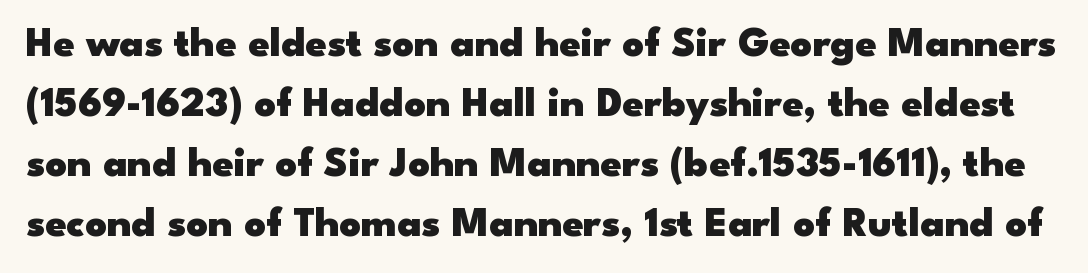
The image shows 42 px heavy, wide sans-serif type, upright; set normal line spacing (1.43x), normal letter spacing, not underlined; low stroke contrast and a small x-height.
